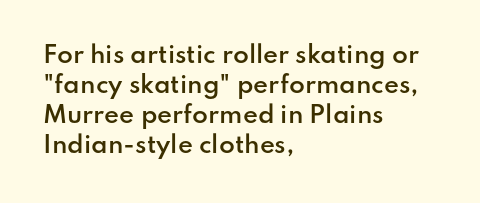
{"italic": "no", "bold": "semi", "underline": "no", "align": "left", "line_spacing": "normal", "line_spacing_ratio": 1.31, "letter_spacing": "normal", "letter_spacing_em": 0.0, "glyph_px": 23}
